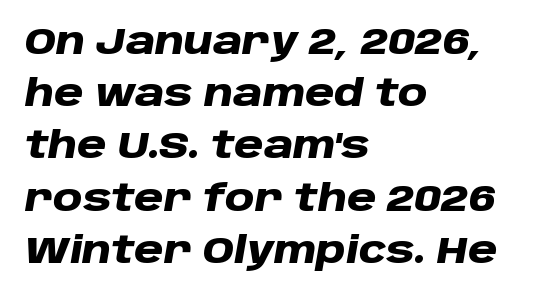
A clean baseline with only descenders dipping below it. Leftover space on each line is placed entirely after the last word. Heavy, bold letterforms. Note the varied advance widths — an 'i' is clearly narrower than an 'm'.
